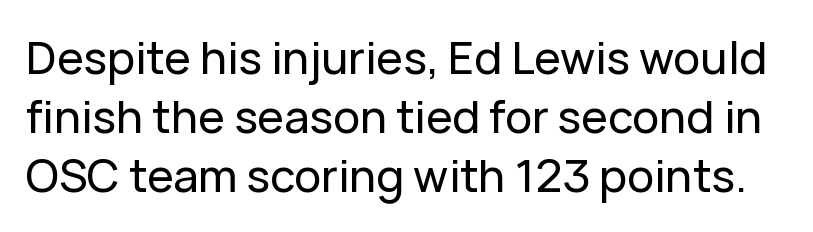
Q: Is the text italic (slanted)? A: No, it is upright.
Q: Is the typeface a serif or a sans-serif typeface? A: Sans-serif.
Q: Is the text underlined? A: No.
Q: Is the spacing between letters normal or unusually wide? A: Normal.
Q: Is the spacing between lines tight, normal or loose? A: Normal.
Q: Width (condensed, normal, or wide)? A: Normal.
Q: Stroke contrast? A: Low.
Q: x-height? A: Medium.
Q: Monospaced? A: No.
